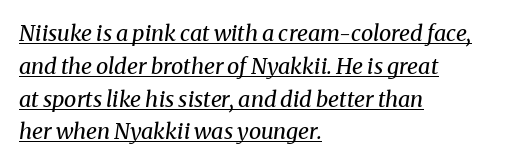
{"italic": "yes", "lean": "right", "slant_degrees": 8, "bold": "no", "underline": "yes", "align": "left", "line_spacing": "normal", "line_spacing_ratio": 1.49, "letter_spacing": "normal", "letter_spacing_em": 0.0, "glyph_px": 22}
